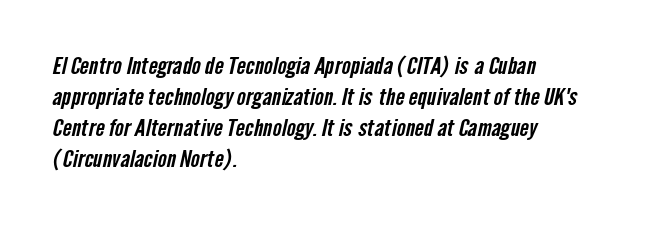
The image shows 24 px text type; set left-aligned, normal line spacing (1.29x), normal letter spacing, not underlined.
